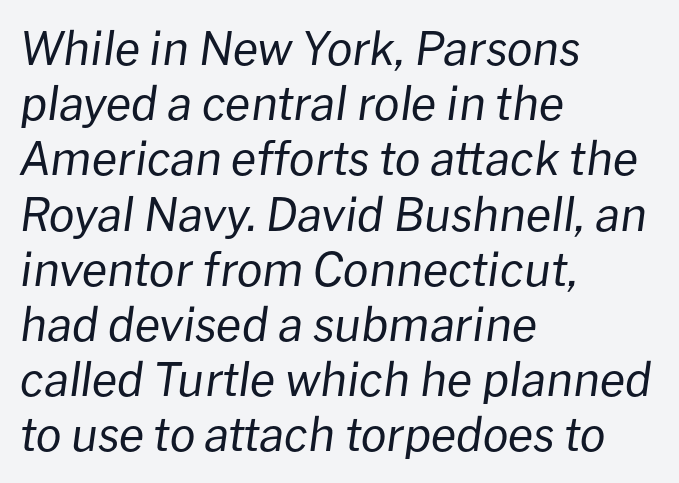
Q: Is the text bold? A: No.
Q: Is the text italic (slanted)? A: Yes, it leans right by about 8 degrees.
Q: Is the text underlined? A: No.
Q: How is the paragraph aligned? A: Left-aligned.
Q: Is the spacing between letters normal or unusually wide? A: Normal.
Q: Width (condensed, normal, or wide)? A: Normal.
Q: Stroke contrast? A: Low.
Q: x-height? A: Medium.
Q: Monospaced? A: No.
